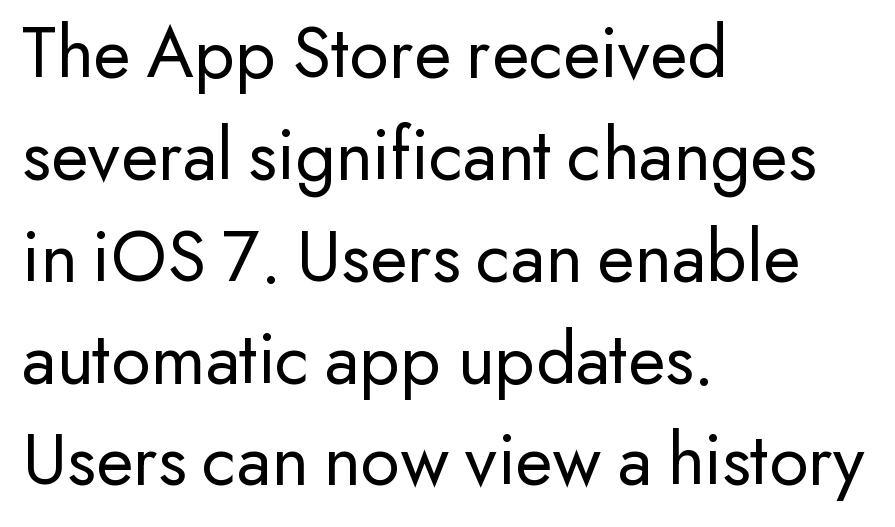
The image shows 76 px regular-weight sans-serif type, upright; set left-aligned, normal line spacing (1.34x), normal letter spacing, not underlined; low stroke contrast and a small x-height.
